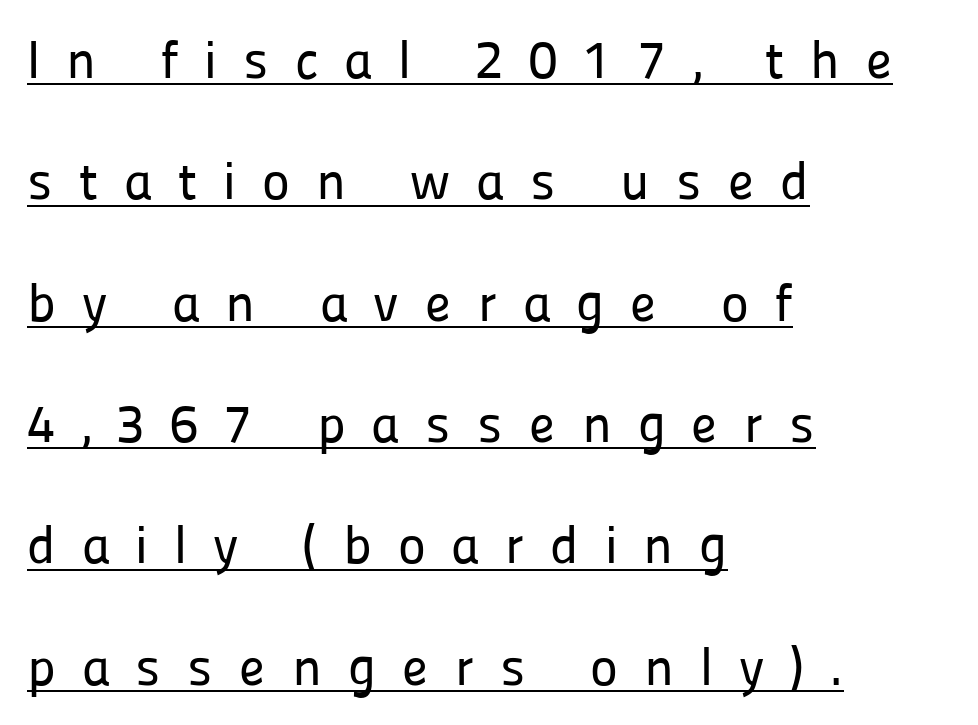
Q: Is the text italic (slanted)? A: No, it is upright.
Q: Is the typeface a serif or a sans-serif typeface? A: Sans-serif.
Q: Is the text underlined? A: Yes.
Q: How is the paragraph aligned? A: Left-aligned.
Q: Is the spacing between letters normal or unusually wide? A: Unusually wide.
Q: Is the spacing between lines tight, normal or loose? A: Loose.
Q: Width (condensed, normal, or wide)? A: Normal.
Q: Stroke contrast? A: Low.
Q: x-height? A: Medium.
Q: Monospaced? A: No.
